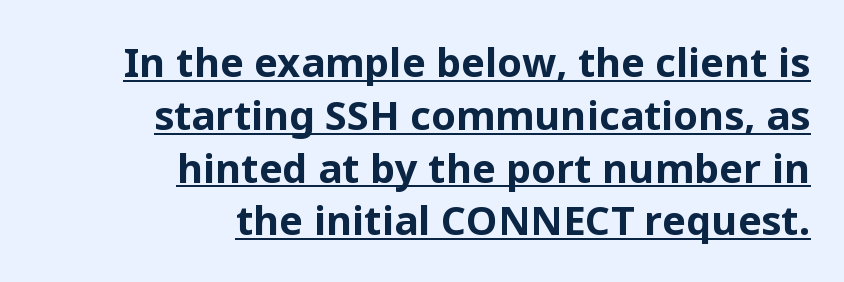
{"serif": "no", "italic": "no", "bold": "yes", "weight": "bold", "width": "normal", "stroke_contrast": "low", "x_height": "medium", "monospaced": "no", "underline": "yes", "align": "right", "line_spacing": "normal", "line_spacing_ratio": 1.32, "letter_spacing": "normal", "letter_spacing_em": 0.0, "glyph_px": 40}
